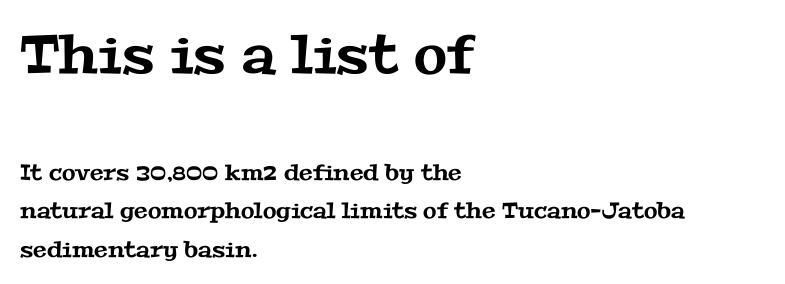
The image shows 54 px wide serif type; set left-aligned, line spacing 1.75x, normal letter spacing, not underlined; the first (top) block is 2.45x larger; medium stroke contrast and a medium x-height.
